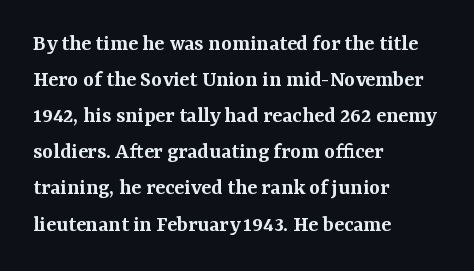
{"italic": "no", "bold": "semi", "underline": "no", "align": "left", "line_spacing": "normal", "line_spacing_ratio": 1.57, "letter_spacing": "normal", "letter_spacing_em": 0.0, "glyph_px": 23}
